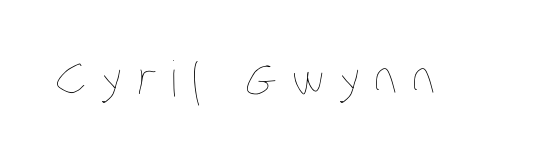
The image shows 49 px thin, condensed type; set unusually wide letter spacing (+0.29 em), not underlined; low stroke contrast and a large x-height.
